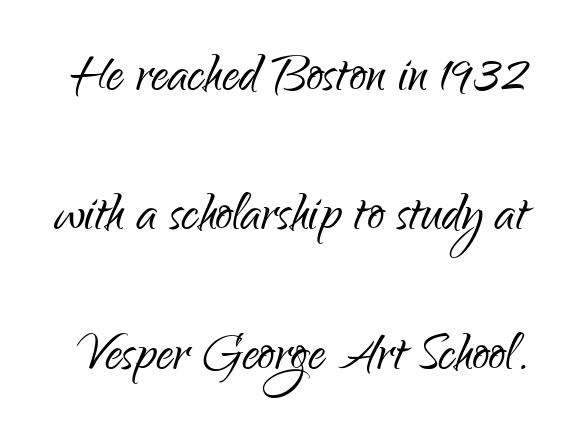
Any mark beneath the type? The region is blank. Typographically, this falls in the sans-serif category. The space between consecutive lines is lavish.
